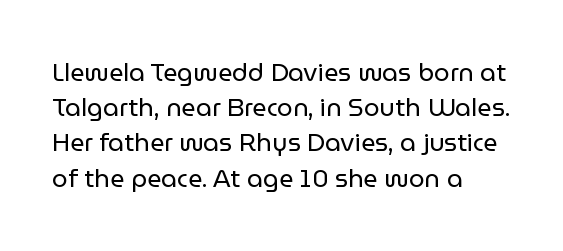
The image shows 25 px text type, upright; set left-aligned, normal line spacing (1.41x), normal letter spacing, not underlined.
